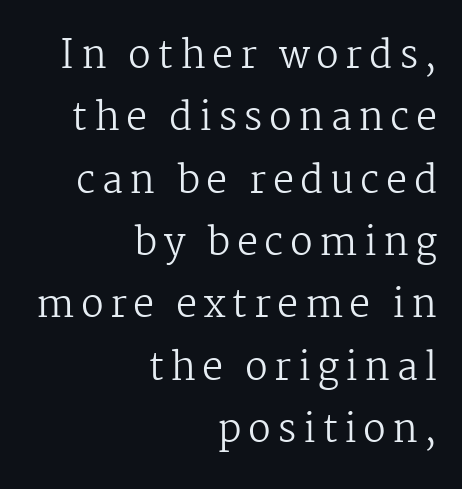
The image shows 38 px regular-weight serif type, upright; set right-aligned, normal line spacing (1.64x), not underlined; medium stroke contrast and a medium x-height.
